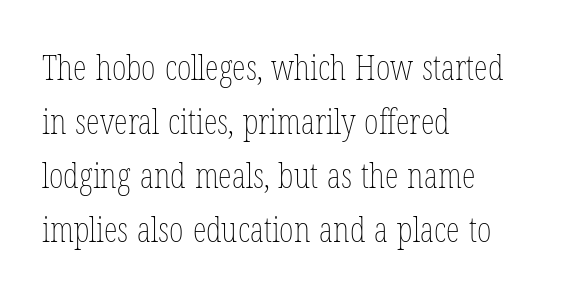
The passage shown has conventional tracking throughout. Rendered with straight, roman letterforms. These lines are set flush left with a ragged right edge. Nothing heavy about these letters — not bold at all. Clear beneath every line of the passage. The block of text has a typical density, with ordinary space between rows.
